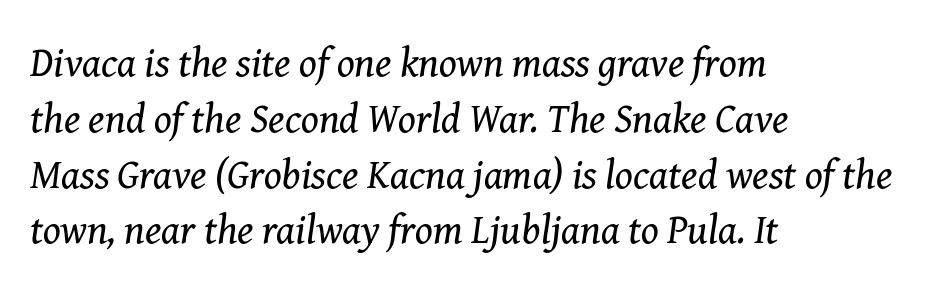
The image shows 41 px regular-weight serif type, italic (leaning right); set left-aligned, normal line spacing (1.36x), normal letter spacing, not underlined; medium stroke contrast and a medium x-height.
